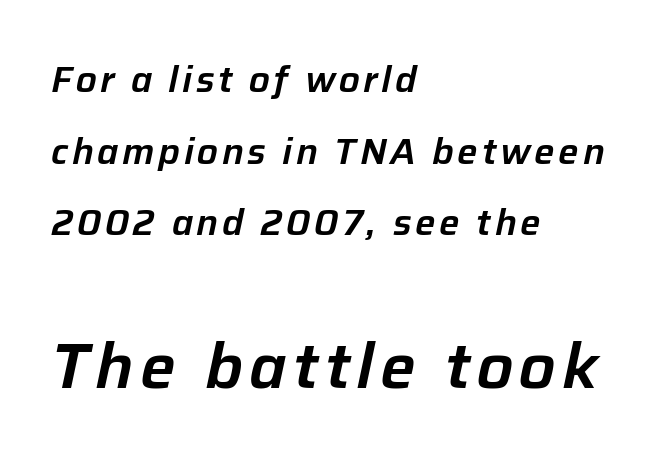
Q: Is the text italic (slanted)? A: Yes, it leans right by about 12 degrees.
Q: Is the text underlined? A: No.
Q: How is the paragraph aligned? A: Left-aligned.
Q: Is the spacing between lines tight, normal or loose? A: Loose.
Q: Which block of text is set in a larger size, the first (top) or the second (bottom)? A: The second (bottom) one.
Q: Width (condensed, normal, or wide)? A: Normal.
Q: Stroke contrast? A: Low.
Q: x-height? A: Medium.
Q: Monospaced? A: No.
